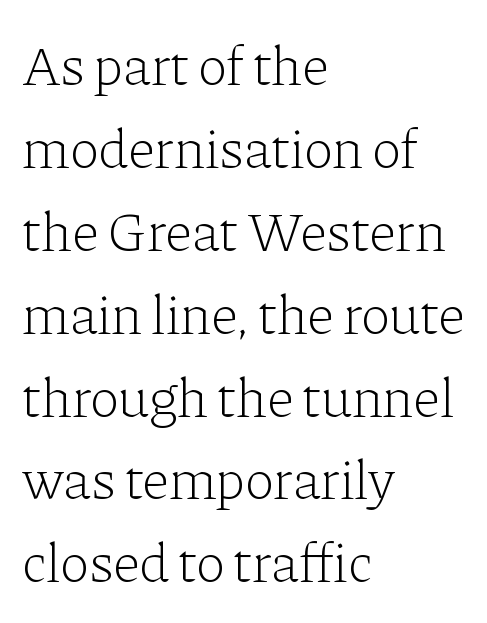
{"serif": "yes", "italic": "no", "bold": "no", "weight": "light", "width": "normal", "stroke_contrast": "low", "x_height": "medium", "monospaced": "no", "underline": "no", "align": "left", "line_spacing": "normal", "line_spacing_ratio": 1.48, "letter_spacing": "normal", "letter_spacing_em": 0.0, "glyph_px": 56}
